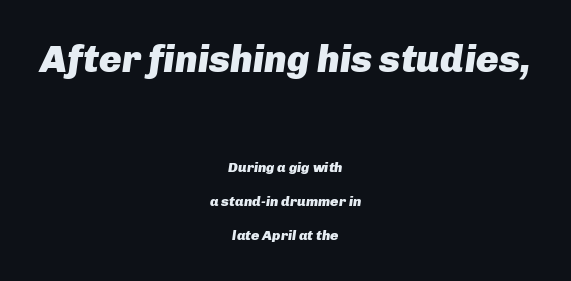
Underlining? Definitely not there. The setting favours the middle, as headings and verse often do. The strokes are fattened all the way to bold. The earlier block is typeset at a bigger size than the later block. These lines are rendered in a variable-pitch font. Vertical spacing — loose.
